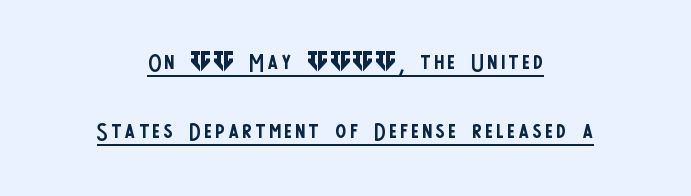
The image shows 32 px regular-weight, condensed sans-serif type, upright; set centered, loose line spacing (2.15x), underlined; low stroke contrast and a large x-height.
